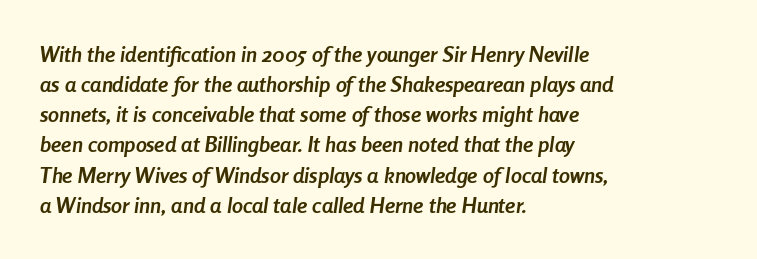
The image shows 22 px bold type, italic (leaning right); set left-aligned, normal line spacing (1.37x), normal letter spacing, not underlined.
